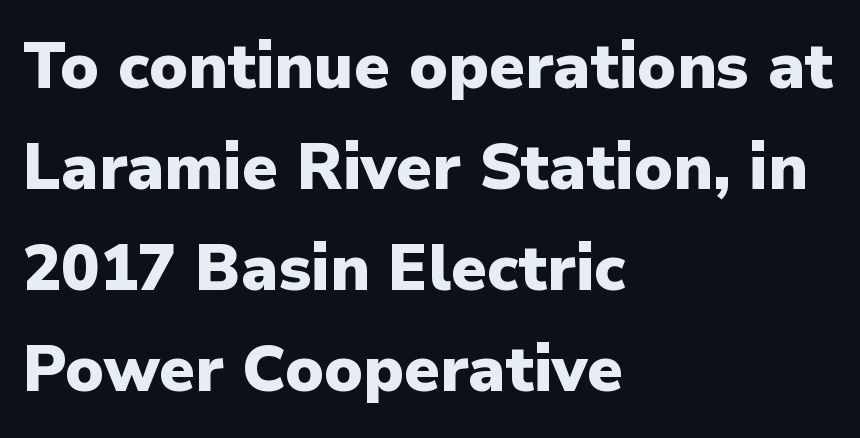
The image shows 64 px heavy sans-serif type, upright; set left-aligned, normal line spacing (1.58x), normal letter spacing, not underlined; low stroke contrast and a medium x-height.
